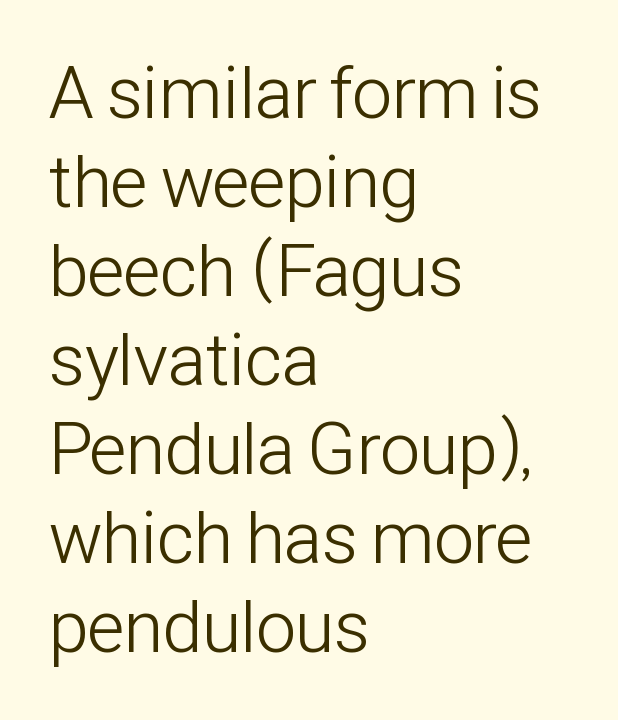
The image shows 73 px light, condensed sans-serif type, upright; set left-aligned, line spacing 1.22x, normal letter spacing, not underlined; low stroke contrast and a medium x-height.
